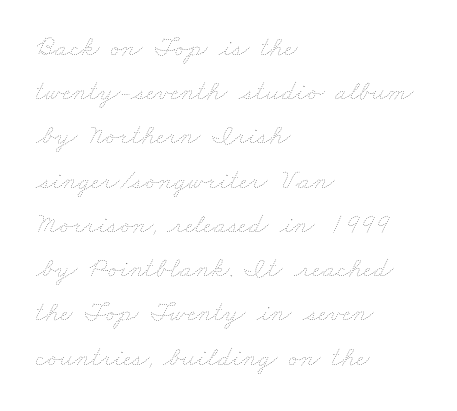
The image shows 28 px thin, wide type; set left-aligned, normal line spacing (1.58x), normal letter spacing, not underlined; low stroke contrast and a small x-height.
